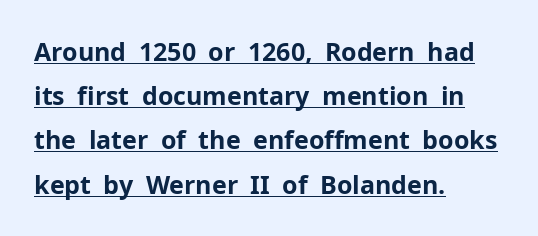
{"italic": "no", "bold": "yes", "underline": "yes", "align": "left", "line_spacing_ratio": 1.77, "letter_spacing": "normal", "letter_spacing_em": 0.0, "glyph_px": 25}
